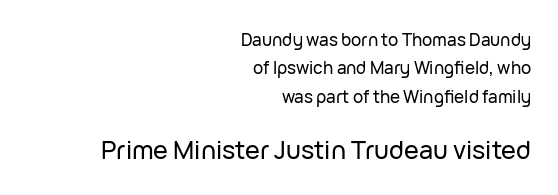
The image shows 25 px text type, upright; set right-aligned, normal line spacing (1.67x), normal letter spacing, not underlined; the second (bottom) block is 1.47x larger.
